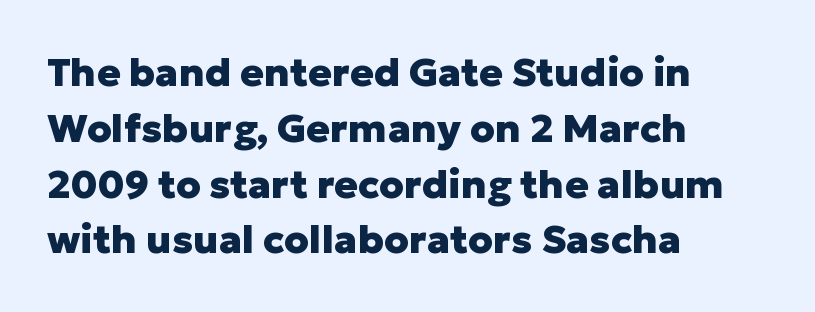
The image shows 39 px heavy sans-serif type, upright; set left-aligned, normal line spacing (1.43x), normal letter spacing, not underlined; low stroke contrast and a medium x-height.
